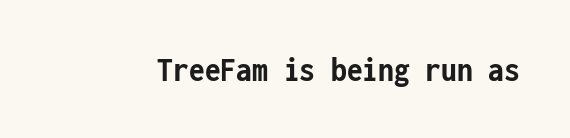
The image shows 36 px semibold, condensed sans-serif type, upright, monospaced; set normal letter spacing, not underlined; low stroke contrast and a medium x-height.
